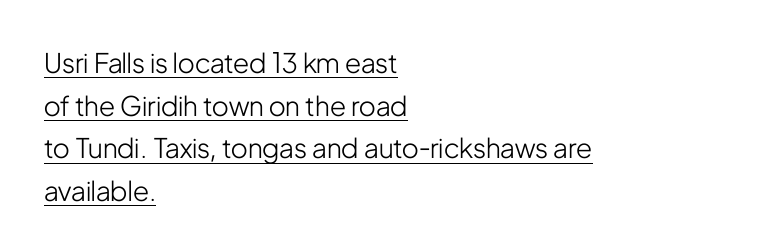
{"italic": "no", "bold": "no", "underline": "yes", "align": "left", "line_spacing": "normal", "line_spacing_ratio": 1.58, "letter_spacing": "normal", "letter_spacing_em": 0.0, "glyph_px": 27}
